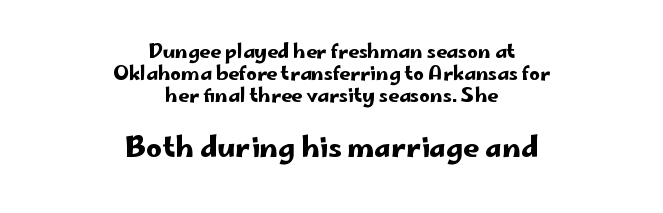
The image shows 28 px wide sans-serif type, upright; set centered, line spacing 1.17x, normal letter spacing, not underlined; the second (bottom) block is 1.47x larger; low stroke contrast and a small x-height.
